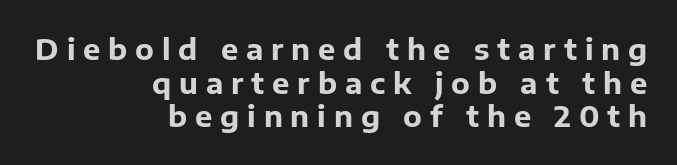
{"serif": "no", "italic": "no", "bold": "yes", "weight": "bold", "width": "normal", "stroke_contrast": "low", "x_height": "medium", "monospaced": "no", "underline": "no", "align": "right", "line_spacing_ratio": 1.16, "letter_spacing": "wide", "letter_spacing_em": 0.27, "glyph_px": 29}
